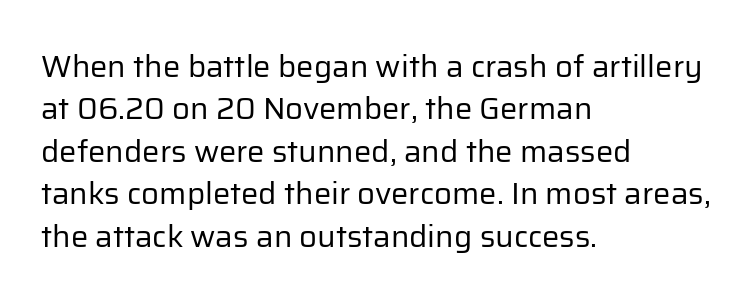
Q: Is the text bold? A: No.
Q: Is the text italic (slanted)? A: No, it is upright.
Q: Is the typeface a serif or a sans-serif typeface? A: Sans-serif.
Q: Is the text underlined? A: No.
Q: How is the paragraph aligned? A: Left-aligned.
Q: Is the spacing between letters normal or unusually wide? A: Normal.
Q: Is the spacing between lines tight, normal or loose? A: Normal.
Q: Width (condensed, normal, or wide)? A: Normal.
Q: Stroke contrast? A: Low.
Q: x-height? A: Medium.
Q: Monospaced? A: No.
